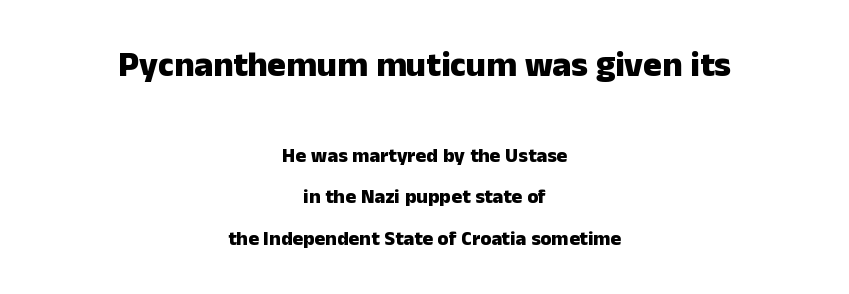
Q: Is the text bold? A: Yes.
Q: Is the text italic (slanted)? A: No, it is upright.
Q: Is the typeface a serif or a sans-serif typeface? A: Sans-serif.
Q: Is the text underlined? A: No.
Q: How is the paragraph aligned? A: Centered.
Q: Is the spacing between letters normal or unusually wide? A: Normal.
Q: Is the spacing between lines tight, normal or loose? A: Loose.
Q: Which block of text is set in a larger size, the first (top) or the second (bottom)? A: The first (top) one.
Q: Width (condensed, normal, or wide)? A: Normal.
Q: Stroke contrast? A: Low.
Q: x-height? A: Medium.
Q: Monospaced? A: No.
